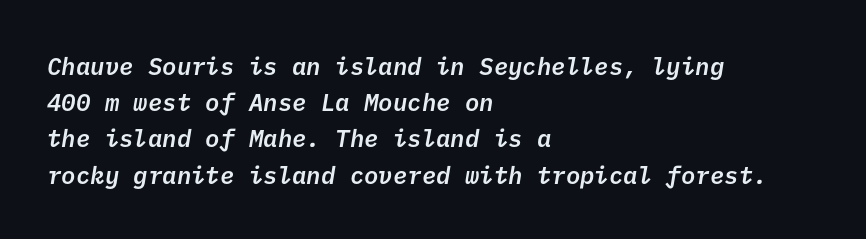
{"bold": "semi", "underline": "no", "align": "left", "line_spacing": "normal", "line_spacing_ratio": 1.51, "letter_spacing": "normal", "letter_spacing_em": 0.0, "glyph_px": 24}
